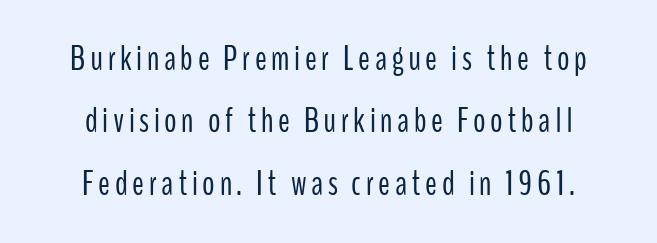
The image shows 35 px light, condensed sans-serif type, upright; set centered, line spacing 1.78x, not underlined; low stroke contrast and a medium x-height.
